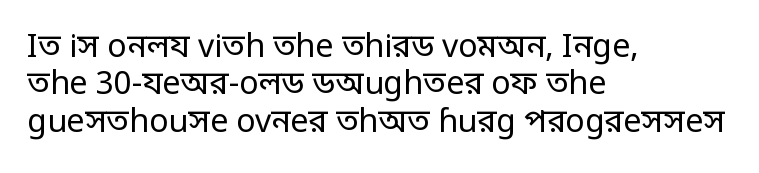
{"serif": "no", "italic": "no", "bold": "no", "weight": "regular", "width": "condensed", "stroke_contrast": "low", "monospaced": "no", "underline": "no", "align": "left", "line_spacing_ratio": 1.17, "letter_spacing": "normal", "letter_spacing_em": 0.0, "glyph_px": 32}
